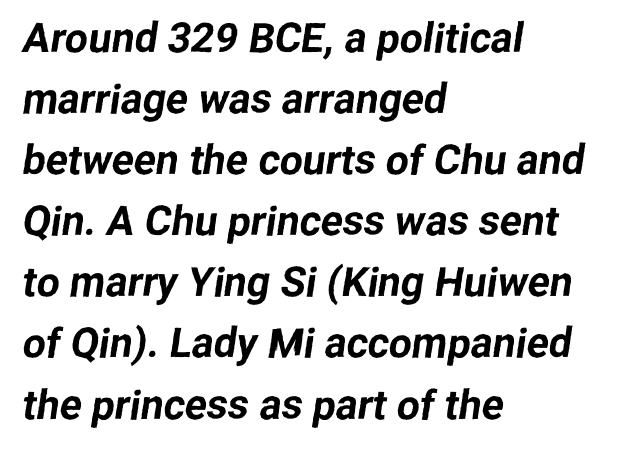
Q: Is the typeface a serif or a sans-serif typeface? A: Sans-serif.
Q: Is the text underlined? A: No.
Q: How is the paragraph aligned? A: Left-aligned.
Q: Is the spacing between letters normal or unusually wide? A: Normal.
Q: Is the spacing between lines tight, normal or loose? A: Normal.
Q: Width (condensed, normal, or wide)? A: Normal.
Q: Stroke contrast? A: Low.
Q: x-height? A: Medium.
Q: Monospaced? A: No.
